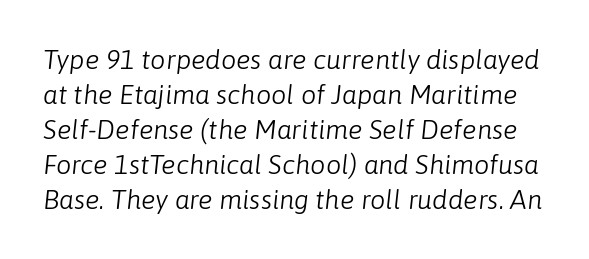
Q: Is the text bold? A: No.
Q: Is the text italic (slanted)? A: Yes, it leans right by about 6 degrees.
Q: Is the text underlined? A: No.
Q: Is the spacing between letters normal or unusually wide? A: Normal.
Q: Is the spacing between lines tight, normal or loose? A: Normal.
